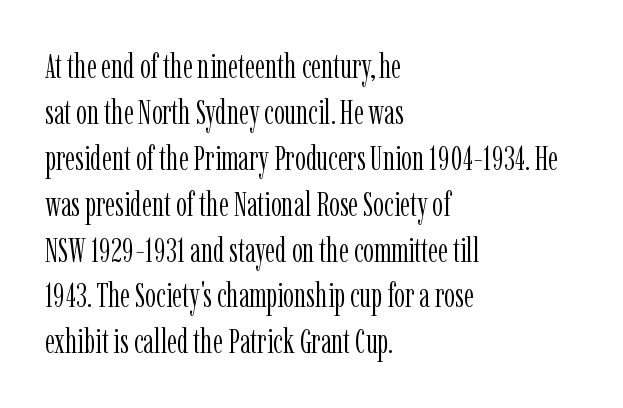
Q: Is the text bold? A: No.
Q: Is the text italic (slanted)? A: No, it is upright.
Q: Is the typeface a serif or a sans-serif typeface? A: Serif.
Q: Is the text underlined? A: No.
Q: How is the paragraph aligned? A: Left-aligned.
Q: Is the spacing between letters normal or unusually wide? A: Normal.
Q: Is the spacing between lines tight, normal or loose? A: Normal.
Q: Width (condensed, normal, or wide)? A: Condensed.
Q: Stroke contrast? A: Low.
Q: x-height? A: Medium.
Q: Monospaced? A: No.
